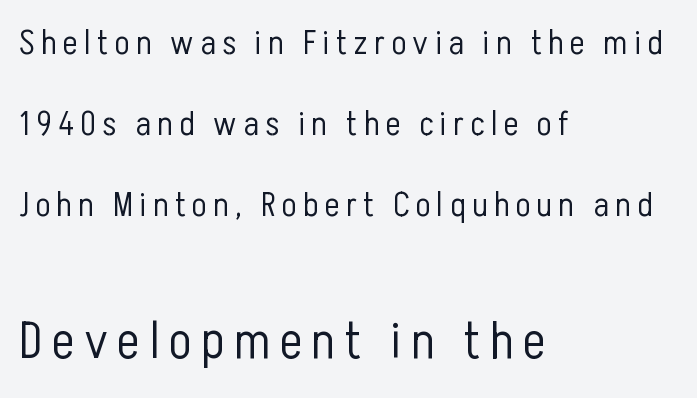
The image shows 53 px light, condensed sans-serif type, upright; set left-aligned, loose line spacing (2.32x), not underlined; the second (bottom) block is 1.51x larger; low stroke contrast and a medium x-height.
